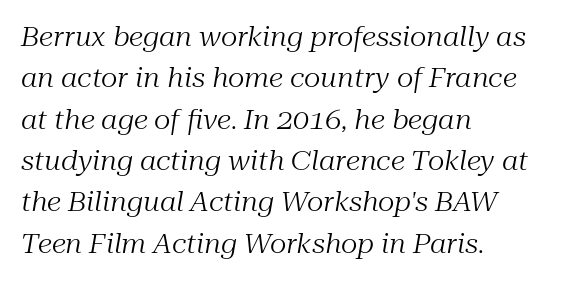
{"italic": "yes", "lean": "right", "slant_degrees": 10, "bold": "no", "underline": "no", "align": "left", "line_spacing": "normal", "line_spacing_ratio": 1.59, "letter_spacing": "normal", "letter_spacing_em": 0.0, "glyph_px": 26}
